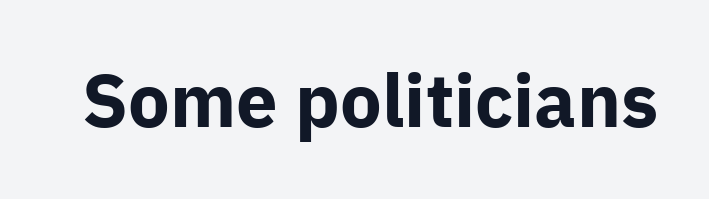
{"serif": "no", "italic": "no", "bold": "yes", "weight": "bold", "width": "normal", "stroke_contrast": "low", "x_height": "medium", "monospaced": "no", "underline": "no", "letter_spacing": "normal", "letter_spacing_em": 0.0, "glyph_px": 74}
